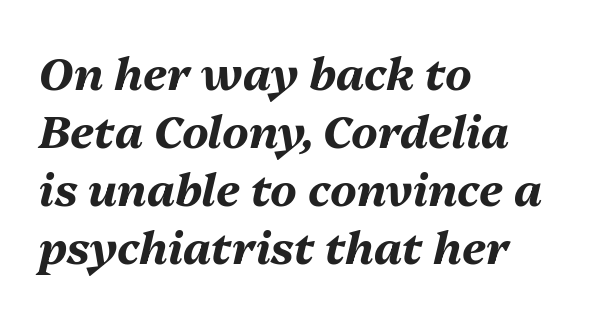
This sample uses plain, unmodified letter spacing. The setting favours the left margin, as ordinary paragraphs usually do. Unmarked baselines from the first word to the last. The line-height multiplier appears to be the usual default.
